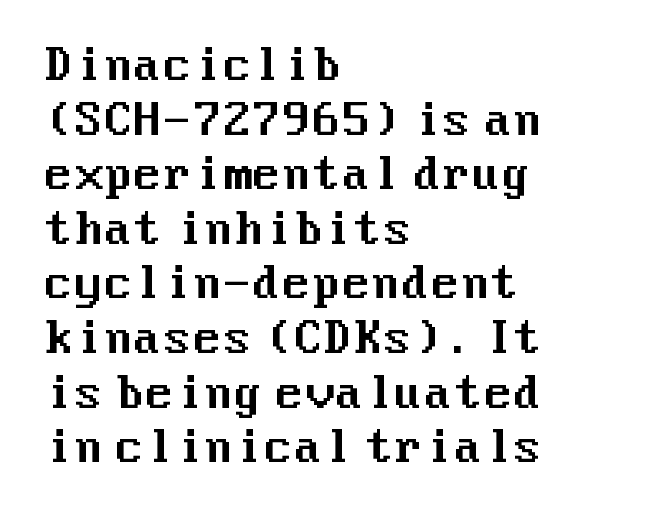
The image shows 43 px sans-serif type, upright; set left-aligned, normal line spacing (1.27x), normal letter spacing, not underlined; medium stroke contrast and a medium x-height.
